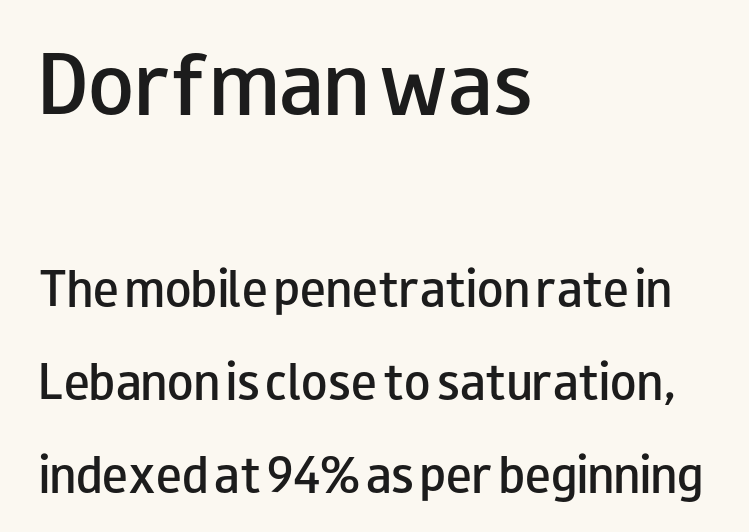
Q: Is the text bold? A: Semi-bold.
Q: Is the text italic (slanted)? A: No, it is upright.
Q: Is the typeface a serif or a sans-serif typeface? A: Sans-serif.
Q: Is the text underlined? A: No.
Q: How is the paragraph aligned? A: Left-aligned.
Q: Is the spacing between letters normal or unusually wide? A: Normal.
Q: Is the spacing between lines tight, normal or loose? A: Loose.
Q: Which block of text is set in a larger size, the first (top) or the second (bottom)? A: The first (top) one.
Q: Width (condensed, normal, or wide)? A: Wide.
Q: Stroke contrast? A: Low.
Q: x-height? A: Small.
Q: Monospaced? A: No.
